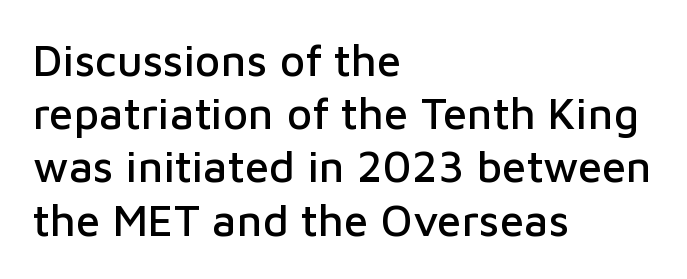
The image shows 44 px sans-serif type, upright; set left-aligned, line spacing 1.21x, normal letter spacing, not underlined; low stroke contrast and a medium x-height.
